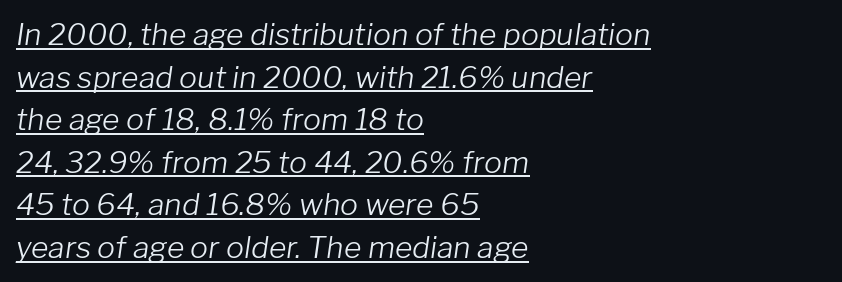
Q: Is the text bold? A: No.
Q: Is the text italic (slanted)? A: Yes, it leans right by about 8 degrees.
Q: Is the text underlined? A: Yes.
Q: How is the paragraph aligned? A: Left-aligned.
Q: Is the spacing between letters normal or unusually wide? A: Normal.
Q: Is the spacing between lines tight, normal or loose? A: Normal.
Q: Width (condensed, normal, or wide)? A: Normal.
Q: Stroke contrast? A: Low.
Q: x-height? A: Medium.
Q: Monospaced? A: No.
